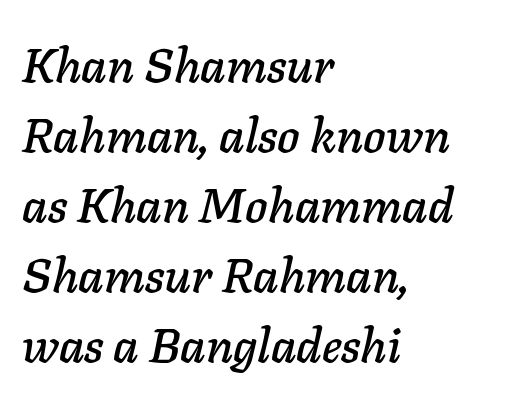
The image shows 48 px text type, italic (leaning right); set left-aligned, normal line spacing (1.46x), normal letter spacing, not underlined; low stroke contrast and a medium x-height.
